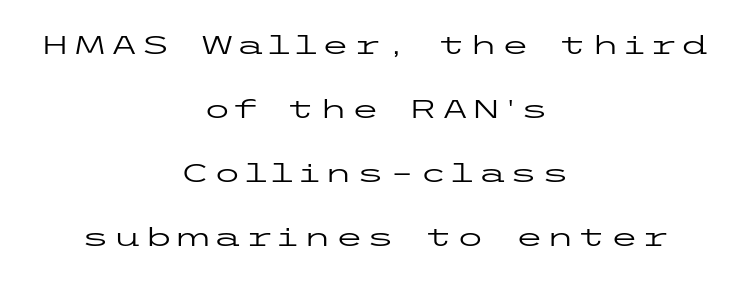
Neither beginnings nor endings align; midpoints do. The specimen omits any rule beneath the text block's lines. Style check: upright. Vertical stems look standard width or narrower in stroke. Widely set lines give the paragraph a tall, airy silhouette.
